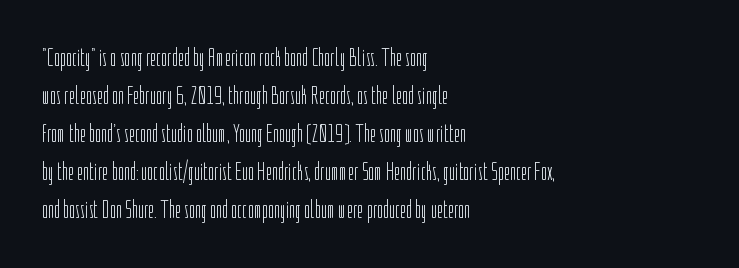
Visually the block forms a straight wall on the left and a jagged coastline on the right. Caption: standard tracking, unaltered. The type sits square on the baseline with zero lean. Weight: not bold — regular or lighter.
